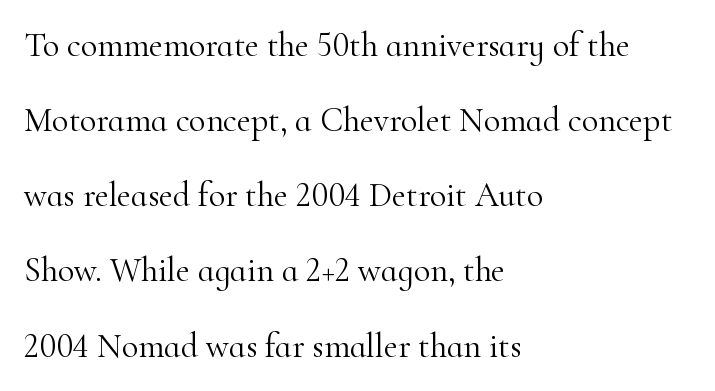
The image shows 34 px light serif type, upright; set left-aligned, loose line spacing (2.21x), normal letter spacing, not underlined; high stroke contrast and a small x-height.
